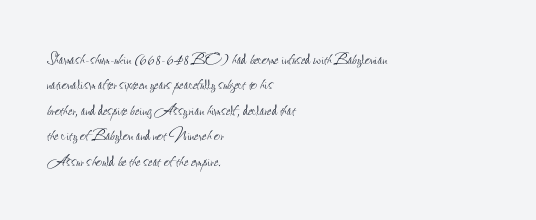
The image shows 21 px text type; set left-aligned, line spacing 1.21x, normal letter spacing, not underlined.
